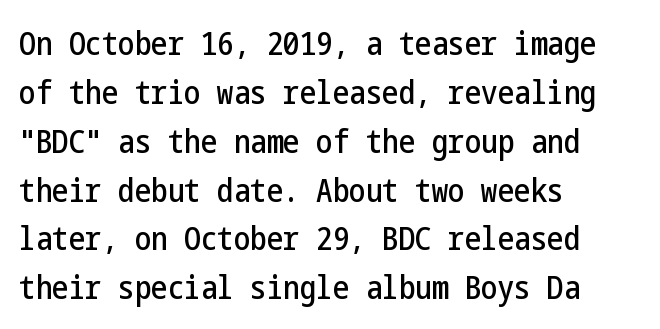
{"serif": "no", "italic": "no", "width": "condensed", "stroke_contrast": "low", "x_height": "medium", "underline": "no", "align": "left", "line_spacing": "normal", "line_spacing_ratio": 1.48, "letter_spacing": "normal", "letter_spacing_em": 0.0, "glyph_px": 33}
